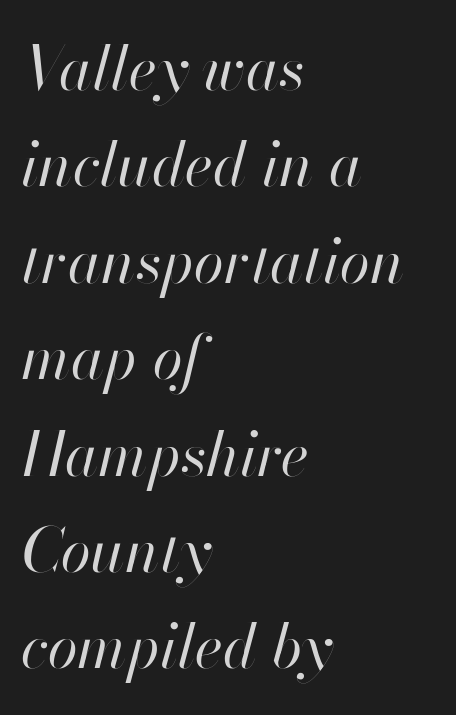
The image shows 61 px regular-weight type, italic (leaning right); set left-aligned, normal line spacing (1.58x), normal letter spacing, not underlined; high stroke contrast and a small x-height.
